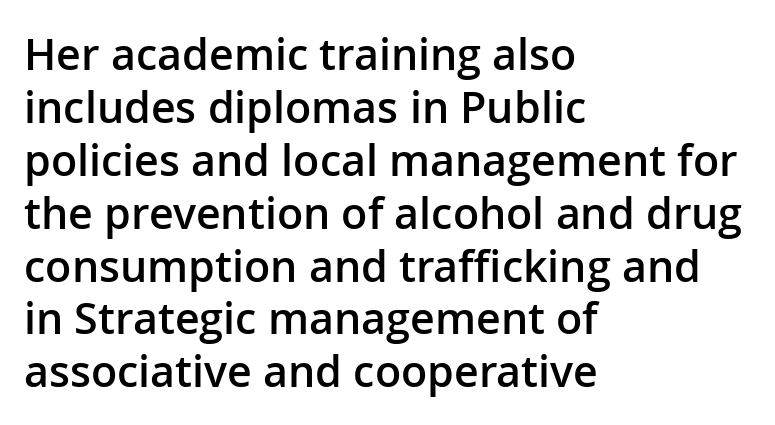
{"serif": "no", "italic": "no", "bold": "semi", "weight": "semibold", "width": "normal", "stroke_contrast": "low", "x_height": "medium", "monospaced": "no", "underline": "no", "align": "left", "line_spacing_ratio": 1.23, "letter_spacing": "normal", "letter_spacing_em": 0.0, "glyph_px": 43}
